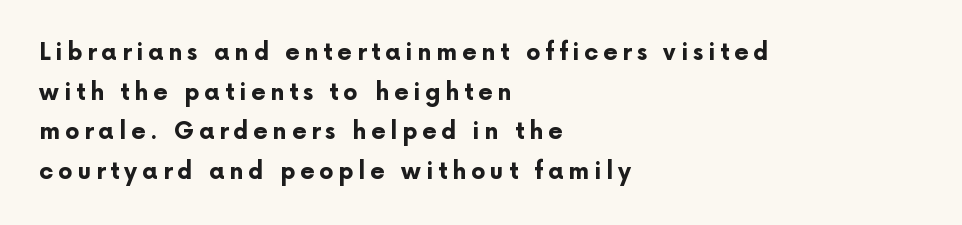
Q: Is the text bold? A: Yes.
Q: Is the text italic (slanted)? A: No, it is upright.
Q: Is the text underlined? A: No.
Q: How is the paragraph aligned? A: Left-aligned.
Q: Is the spacing between letters normal or unusually wide? A: Unusually wide.
